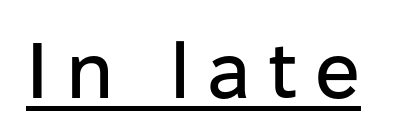
{"serif": "no", "italic": "no", "width": "normal", "stroke_contrast": "low", "x_height": "medium", "monospaced": "no", "underline": "yes", "letter_spacing": "wide", "letter_spacing_em": 0.22, "glyph_px": 79}
